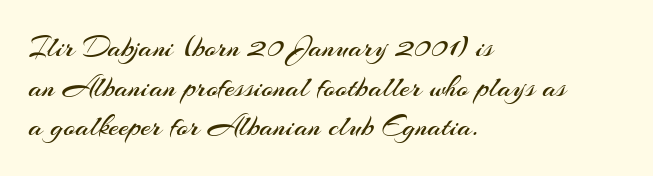
The image shows 30 px regular-weight sans-serif type; set left-aligned, normal line spacing (1.32x), normal letter spacing, not underlined; medium stroke contrast and a small x-height.
